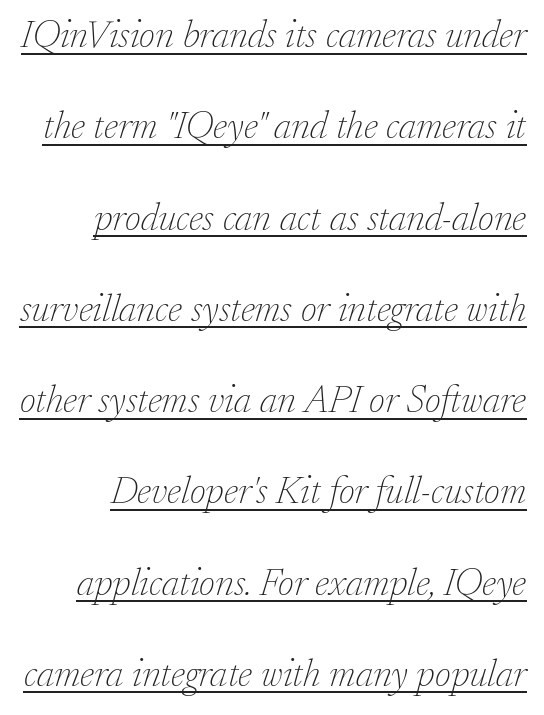
The image shows 39 px thin serif type, italic (leaning right); set loose line spacing (2.34x), normal letter spacing, underlined; low stroke contrast and a small x-height.
